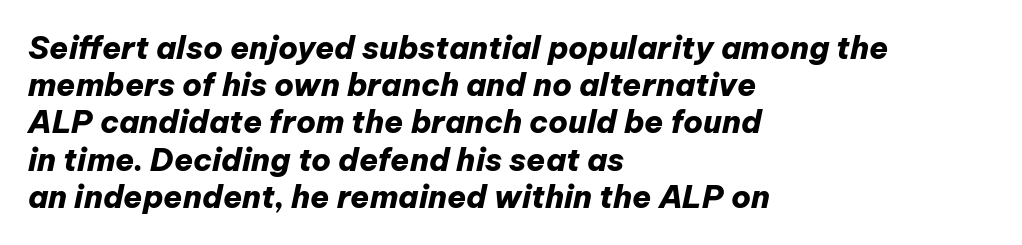
This sample has the flowing, uneven cadence of proportional lettering. The letters are bold, with thick, heavy strokes. Look at the tracking — it's just the regular setting, nothing added. These lines are set flush left with a ragged right edge. It's the slanting kind of type. Underline: absent.
